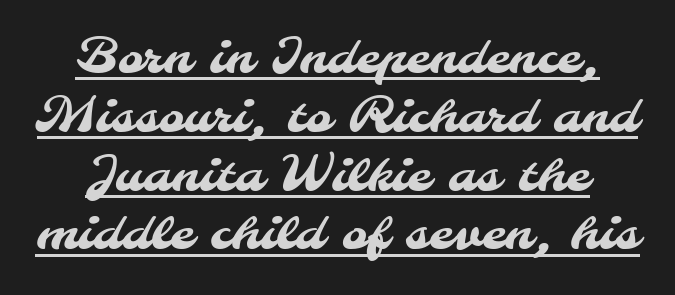
{"serif": "no", "width": "normal", "stroke_contrast": "medium", "x_height": "small", "monospaced": "no", "underline": "yes", "align": "center", "line_spacing_ratio": 1.2, "letter_spacing": "normal", "letter_spacing_em": 0.0, "glyph_px": 49}
